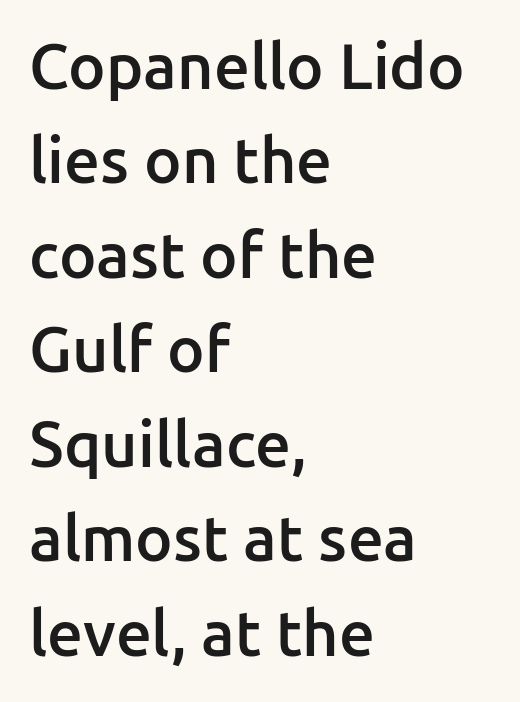
Q: Is the text bold? A: Semi-bold.
Q: Is the text italic (slanted)? A: No, it is upright.
Q: Is the typeface a serif or a sans-serif typeface? A: Sans-serif.
Q: Is the text underlined? A: No.
Q: How is the paragraph aligned? A: Left-aligned.
Q: Is the spacing between letters normal or unusually wide? A: Normal.
Q: Is the spacing between lines tight, normal or loose? A: Normal.
Q: Width (condensed, normal, or wide)? A: Normal.
Q: Stroke contrast? A: Low.
Q: x-height? A: Medium.
Q: Monospaced? A: No.
